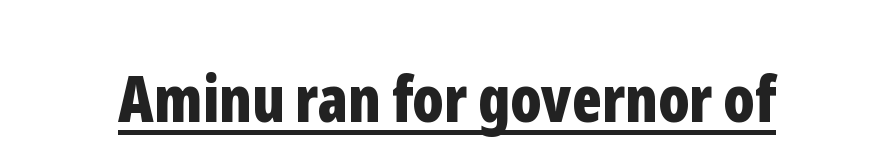
Q: Is the text bold? A: Yes.
Q: Is the text italic (slanted)? A: No, it is upright.
Q: Is the typeface a serif or a sans-serif typeface? A: Sans-serif.
Q: Is the text underlined? A: Yes.
Q: Is the spacing between letters normal or unusually wide? A: Normal.
Q: Width (condensed, normal, or wide)? A: Condensed.
Q: Stroke contrast? A: Low.
Q: x-height? A: Medium.
Q: Monospaced? A: No.
